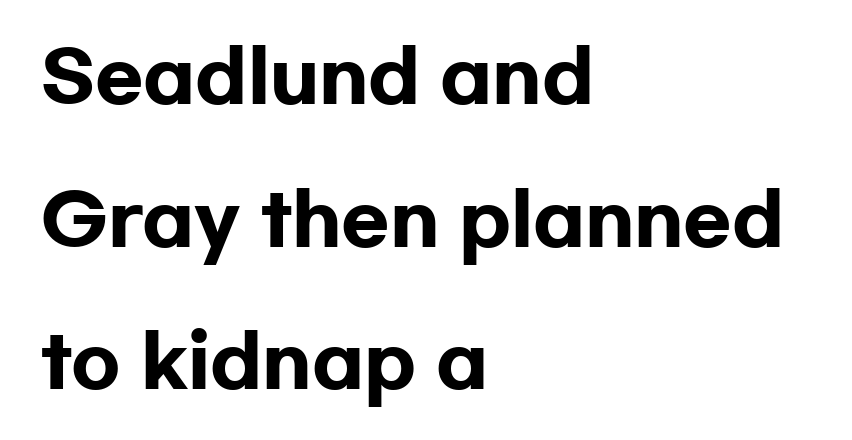
The image shows 71 px heavy, wide sans-serif type, upright; set left-aligned, loose line spacing (2.01x), normal letter spacing, not underlined; low stroke contrast and a medium x-height.
